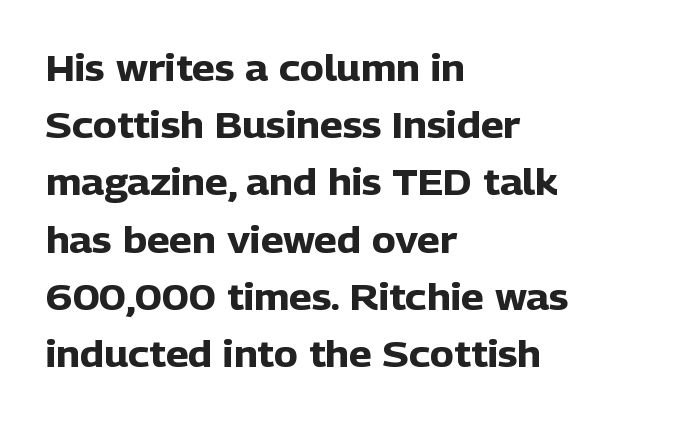
{"serif": "no", "italic": "no", "bold": "yes", "weight": "heavy", "width": "normal", "stroke_contrast": "low", "x_height": "medium", "monospaced": "no", "underline": "no", "align": "left", "line_spacing": "normal", "line_spacing_ratio": 1.59, "letter_spacing": "normal", "letter_spacing_em": 0.0, "glyph_px": 36}
